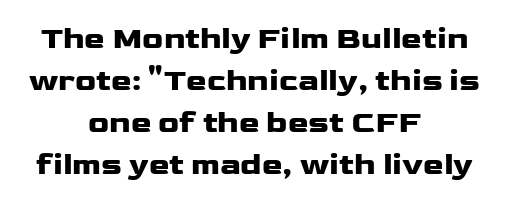
Q: Is the text bold? A: Yes.
Q: Is the text italic (slanted)? A: No, it is upright.
Q: Is the typeface a serif or a sans-serif typeface? A: Sans-serif.
Q: Is the text underlined? A: No.
Q: How is the paragraph aligned? A: Centered.
Q: Is the spacing between letters normal or unusually wide? A: Normal.
Q: Is the spacing between lines tight, normal or loose? A: Normal.
Q: Width (condensed, normal, or wide)? A: Wide.
Q: Stroke contrast? A: Low.
Q: x-height? A: Medium.
Q: Monospaced? A: No.
